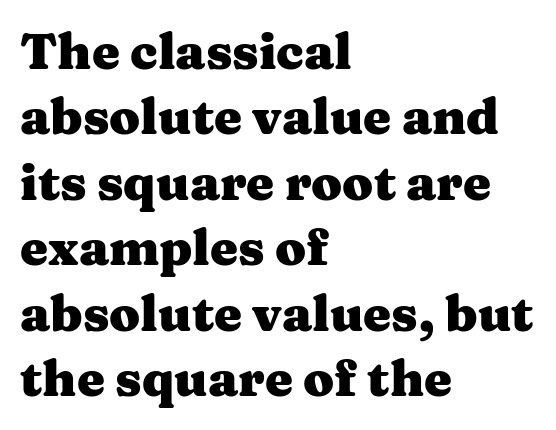
Summary of vertical rhythm: regular, with standard interline spacing. Characters remain perfectly vertical along every line. Check under the words: just untouched page. This sample has the flowing, uneven cadence of proportional lettering. A serif font was chosen for this passage.
